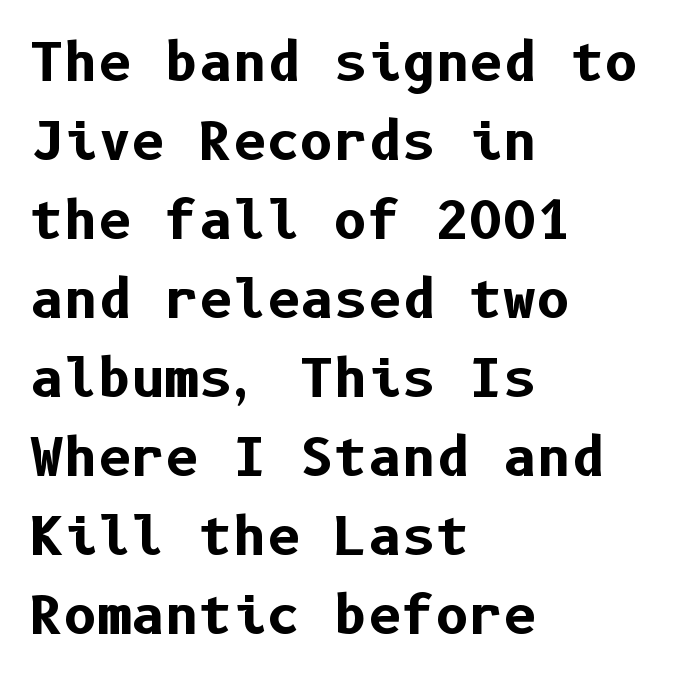
Nothing unusual about the tracking: characters are spaced as the font intends. Each new line begins a customary step beneath the previous one. Check the space under the baseline: it is left empty. The lettering stays uniformly vertical, giving the passage a roman look. This is sans-serif lettering, the kind often seen on screens and signage.
